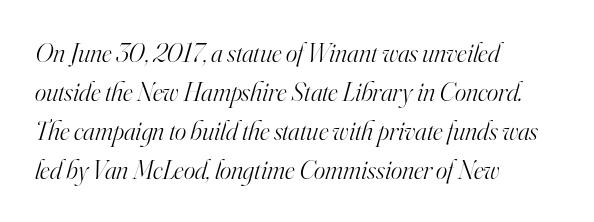
In terms of leading, this rendering sits right in the middle. The letterforms sit shoulder to shoulder at normal distance. The face looks like a standard text weight, possibly lighter. The strip under each line holds only bare page. Teacher's note: observe the even left margin — that is flush-left alignment. The whole block is typeset with a tilt.
